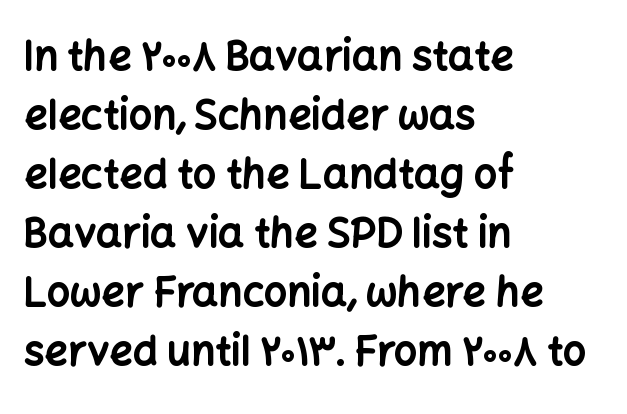
{"serif": "no", "italic": "no", "bold": "yes", "weight": "bold", "width": "normal", "stroke_contrast": "low", "x_height": "medium", "monospaced": "no", "underline": "no", "align": "left", "line_spacing": "normal", "line_spacing_ratio": 1.44, "letter_spacing": "normal", "letter_spacing_em": 0.0, "glyph_px": 41}
